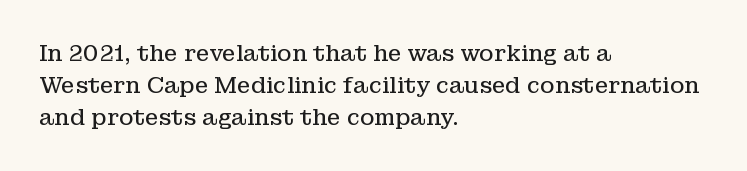
{"italic": "no", "bold": "no", "underline": "no", "align": "left", "line_spacing": "normal", "line_spacing_ratio": 1.45, "letter_spacing": "normal", "letter_spacing_em": 0.0, "glyph_px": 22}
